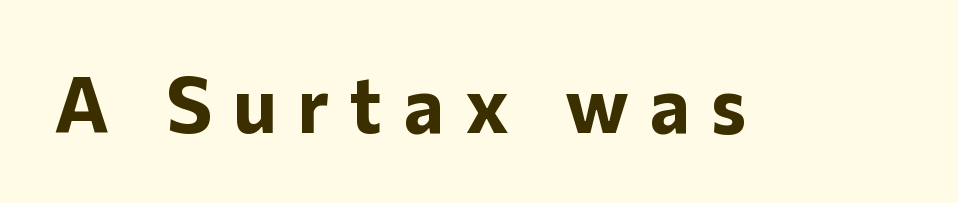
{"serif": "no", "italic": "no", "bold": "yes", "weight": "bold", "width": "normal", "stroke_contrast": "low", "x_height": "medium", "monospaced": "no", "underline": "no", "letter_spacing": "wide", "letter_spacing_em": 0.27, "glyph_px": 77}
